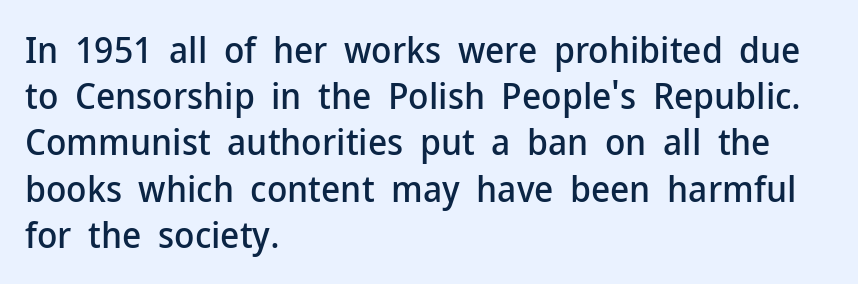
The image shows 37 px sans-serif type, upright; set left-aligned, normal line spacing (1.25x), normal letter spacing, not underlined; low stroke contrast and a medium x-height.
